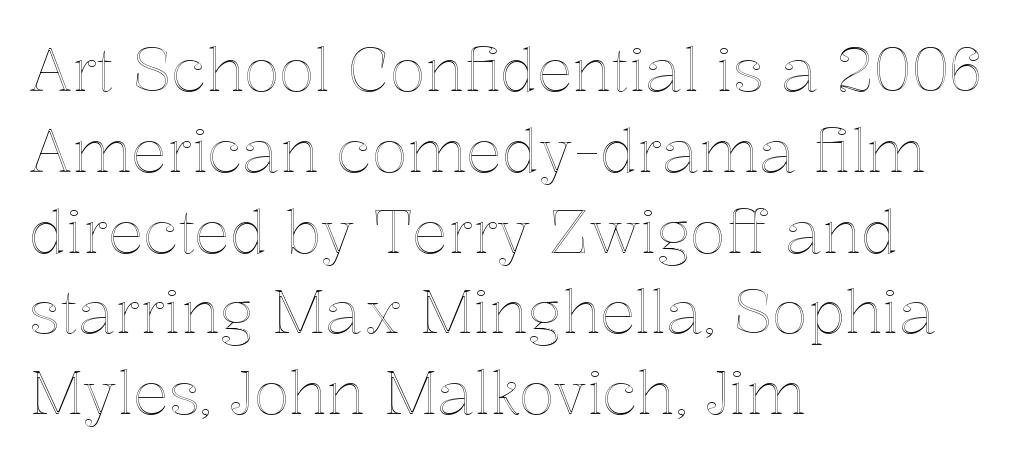
Q: Is the text italic (slanted)? A: No, it is upright.
Q: Is the text underlined? A: No.
Q: How is the paragraph aligned? A: Left-aligned.
Q: Is the spacing between letters normal or unusually wide? A: Normal.
Q: Is the spacing between lines tight, normal or loose? A: Normal.
Q: Width (condensed, normal, or wide)? A: Normal.
Q: x-height? A: Medium.
Q: Monospaced? A: No.
